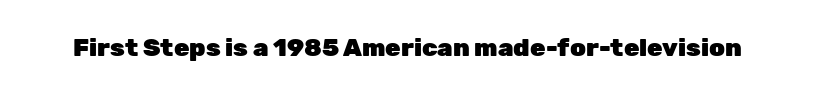
Q: Is the text bold? A: Yes.
Q: Is the text italic (slanted)? A: No, it is upright.
Q: Is the text underlined? A: No.
Q: Is the spacing between letters normal or unusually wide? A: Normal.
